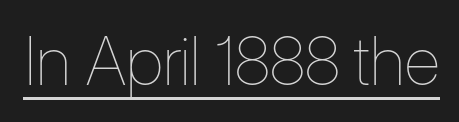
{"italic": "no", "bold": "no", "weight": "thin", "width": "condensed", "stroke_contrast": "low", "x_height": "medium", "monospaced": "no", "underline": "yes", "letter_spacing": "normal", "letter_spacing_em": 0.0, "glyph_px": 67}
